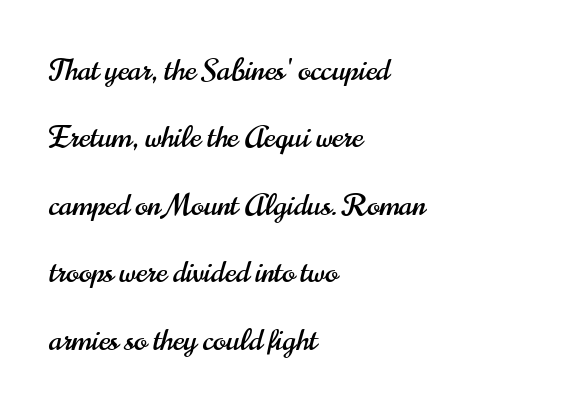
Q: Is the text italic (slanted)? A: Yes.
Q: Is the typeface a serif or a sans-serif typeface? A: Sans-serif.
Q: Is the text underlined? A: No.
Q: How is the paragraph aligned? A: Left-aligned.
Q: Is the spacing between letters normal or unusually wide? A: Normal.
Q: Is the spacing between lines tight, normal or loose? A: Loose.
Q: Width (condensed, normal, or wide)? A: Condensed.
Q: Stroke contrast? A: High.
Q: x-height? A: Small.
Q: Monospaced? A: No.
